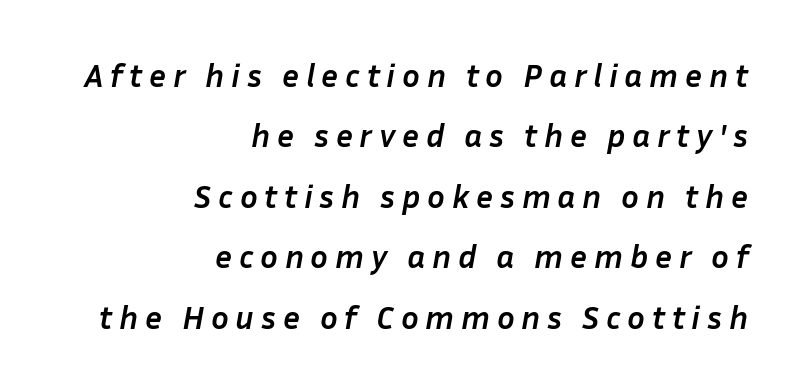
Q: Is the text bold? A: Yes.
Q: Is the text italic (slanted)? A: Yes, it leans right by about 10 degrees.
Q: Is the text underlined? A: No.
Q: How is the paragraph aligned? A: Right-aligned.
Q: Is the spacing between letters normal or unusually wide? A: Unusually wide.
Q: Width (condensed, normal, or wide)? A: Normal.
Q: Stroke contrast? A: Low.
Q: x-height? A: Medium.
Q: Monospaced? A: No.
